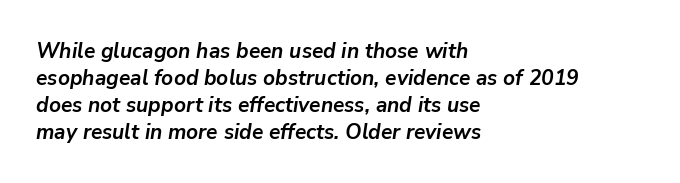
{"italic": "yes", "lean": "right", "slant_degrees": 9, "bold": "yes", "underline": "no", "align": "left", "line_spacing": "normal", "line_spacing_ratio": 1.28, "letter_spacing": "normal", "letter_spacing_em": 0.0, "glyph_px": 21}
